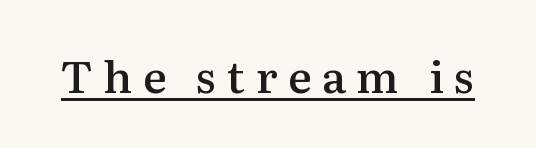
A bit beefed up — I'd call it semibold rather than bold. Does the type have serifs? Yes, each stem ends in a small foot. Is the letter spacing exaggerated? Yes — the characters are pushed far apart. Do the letters lean? They stand straight. The letters advance in unequal steps, a hallmark of proportional type.
